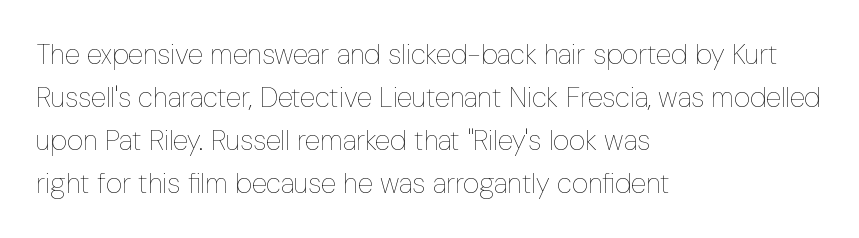
{"italic": "no", "bold": "no", "weight": "thin", "width": "condensed", "stroke_contrast": "low", "x_height": "medium", "monospaced": "no", "underline": "no", "align": "left", "line_spacing": "normal", "line_spacing_ratio": 1.53, "letter_spacing": "normal", "letter_spacing_em": 0.0, "glyph_px": 28}
